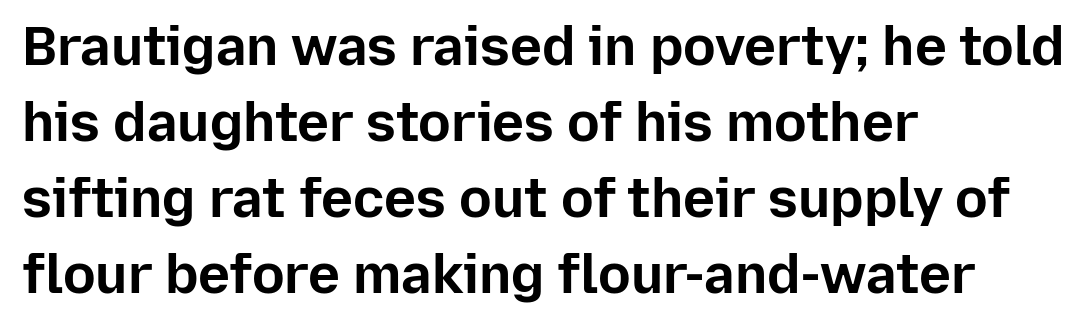
The image shows 54 px bold sans-serif type, upright; set left-aligned, normal line spacing (1.41x), normal letter spacing, not underlined; low stroke contrast and a medium x-height.
